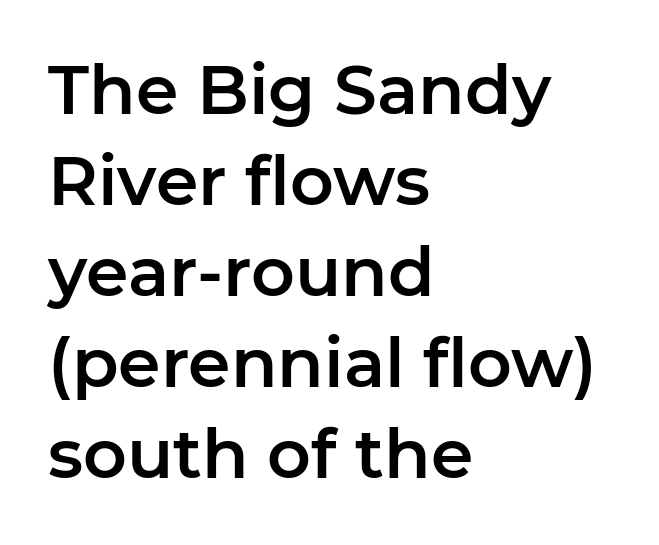
Ascenders rise straight up at ninety degrees. Bare-footed words on every line. Each word holds together tightly as a unit, with standard inter-letter gaps. Varying glyph widths throughout — classic text-font behaviour.
